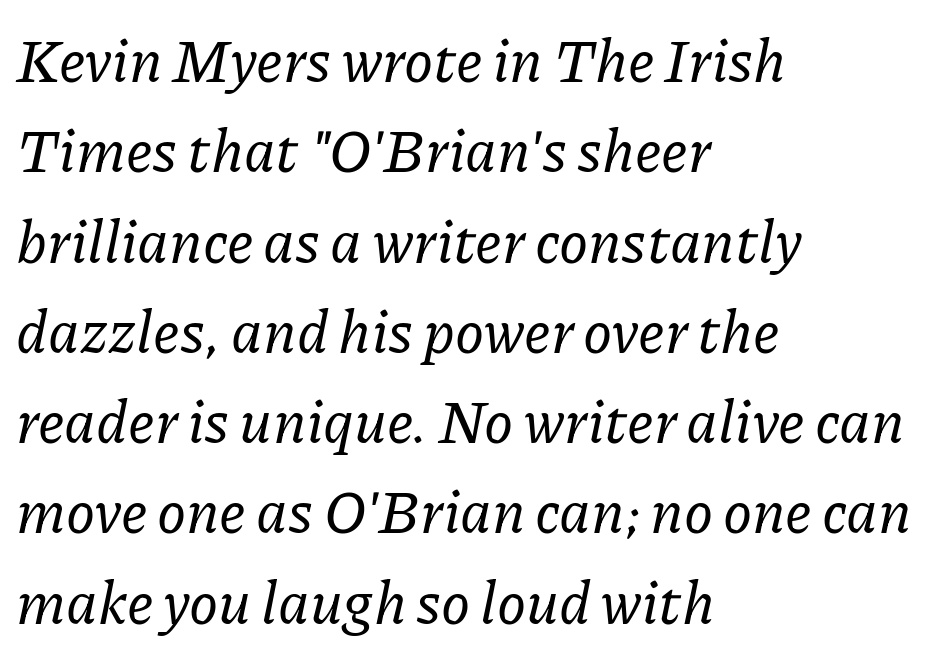
Each line starts at the same left margin while the right side varies. Leading: standard. You could call the tracking neutral — neither tight nor loose. The letters carry serifs — small finishing strokes at the ends of their stems. Anything drawn beneath the words? Only blank space. These lines were composed using italics.
